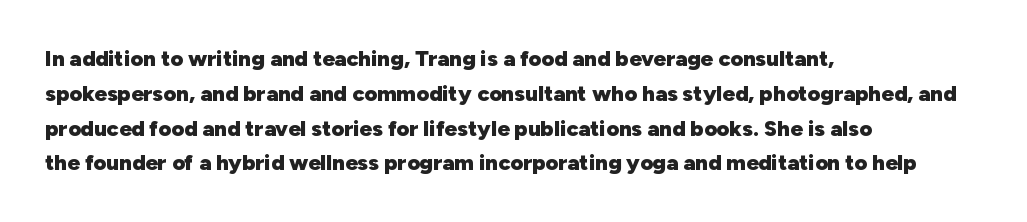
One-word summary of the alignment: left. Characters remain perfectly vertical along every line. Words float on clear page, feet unadorned. Look at the tracking — it's just the regular setting, nothing added.
